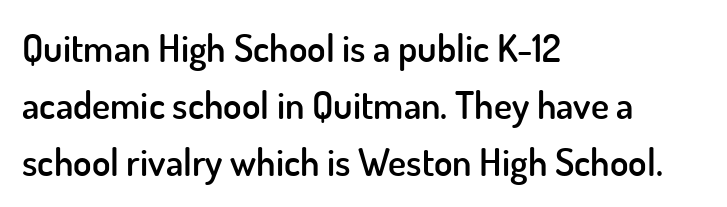
{"serif": "no", "italic": "no", "bold": "semi", "weight": "semibold", "width": "normal", "stroke_contrast": "low", "x_height": "small", "monospaced": "no", "underline": "no", "align": "left", "line_spacing": "normal", "line_spacing_ratio": 1.5, "letter_spacing": "normal", "letter_spacing_em": 0.0, "glyph_px": 38}
